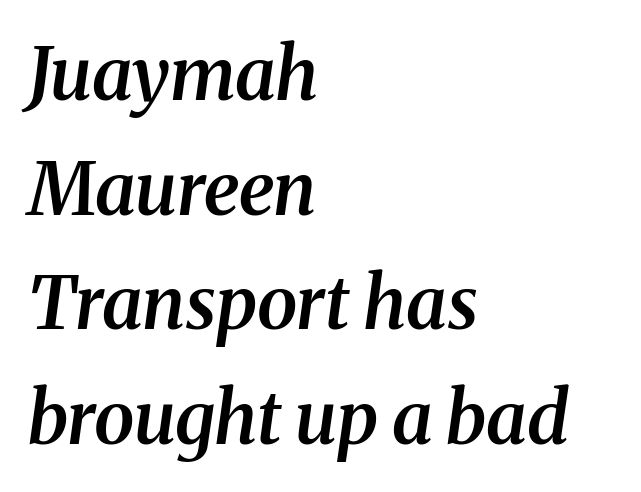
The image shows 73 px semibold serif type, italic (leaning right); set left-aligned, normal line spacing (1.57x), normal letter spacing, not underlined; medium stroke contrast and a medium x-height.
